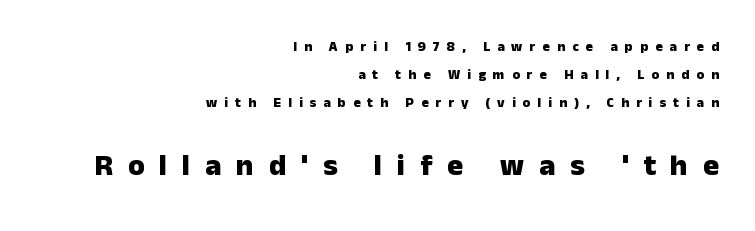
The image shows 30 px heavy sans-serif type, upright; set right-aligned, loose line spacing (2.0x), unusually wide letter spacing (+0.5 em), not underlined; the second (bottom) block is 2.14x larger; low stroke contrast and a medium x-height.
